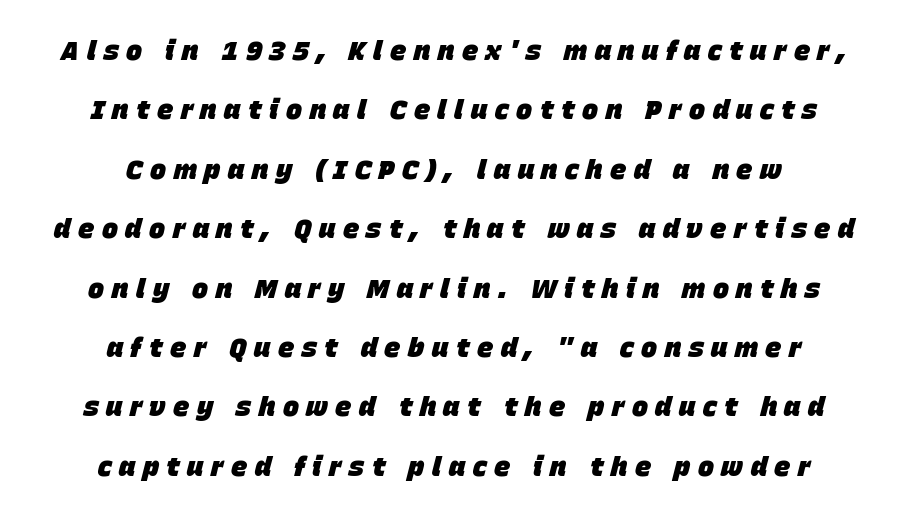
Decoration check: the copy has no underline. Display-style spreading of the glyphs; the letterfit is very open. Does the copy run flush right? No — it is centered line by line. The rendering uses a bold face; every stroke is thick and dark.
